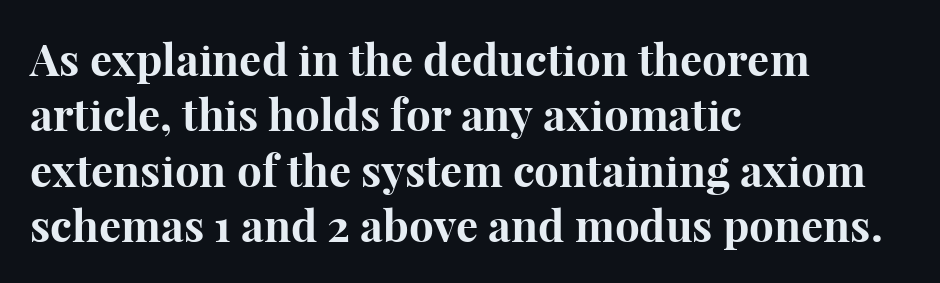
Interline gaps are of average width in this sample. Regarding serifs, this sample has them. Horizontal alignment here is leftward, the default for most running prose. Posture: straight, roman, zero tilt.
